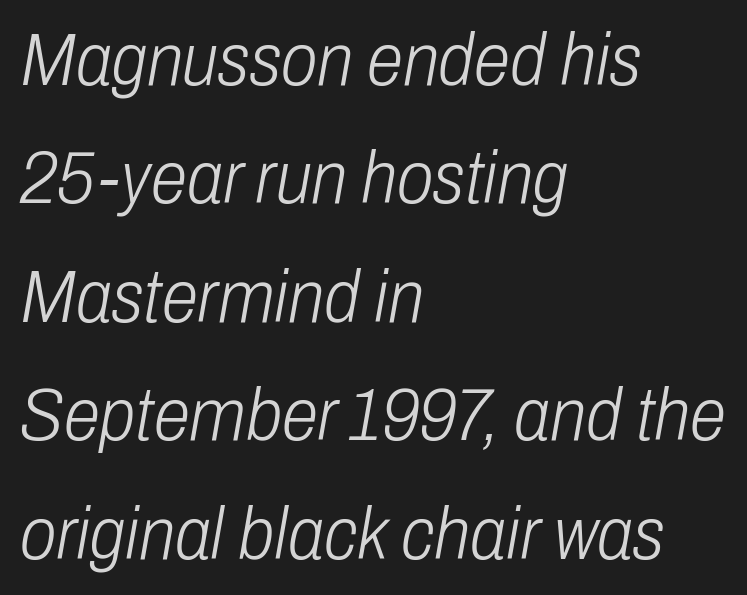
The gap between lines stays unmarked. The rendering uses natural spacing where letterforms have individual widths. The typeface has the unassuming heft of standard copy or less. Is the type slanted? Yes — the strokes lean at a clear angle. One glance says typical: line gaps are just what's usual.
